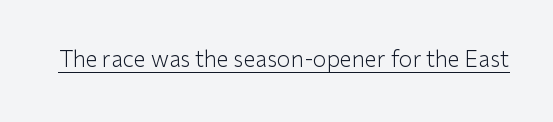
{"italic": "no", "bold": "no", "underline": "yes", "letter_spacing": "normal", "letter_spacing_em": 0.0, "glyph_px": 22}
